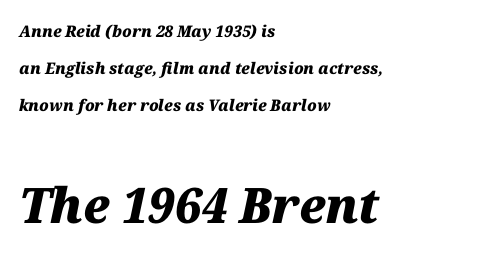
{"italic": "yes", "lean": "right", "slant_degrees": 12, "bold": "yes", "weight": "heavy", "width": "normal", "stroke_contrast": "medium", "x_height": "medium", "monospaced": "no", "underline": "no", "align": "left", "line_spacing": "loose", "line_spacing_ratio": 2.32, "letter_spacing": "normal", "letter_spacing_em": 0.0, "larger_block": "second", "size_ratio": 3.06, "glyph_px": 49}
